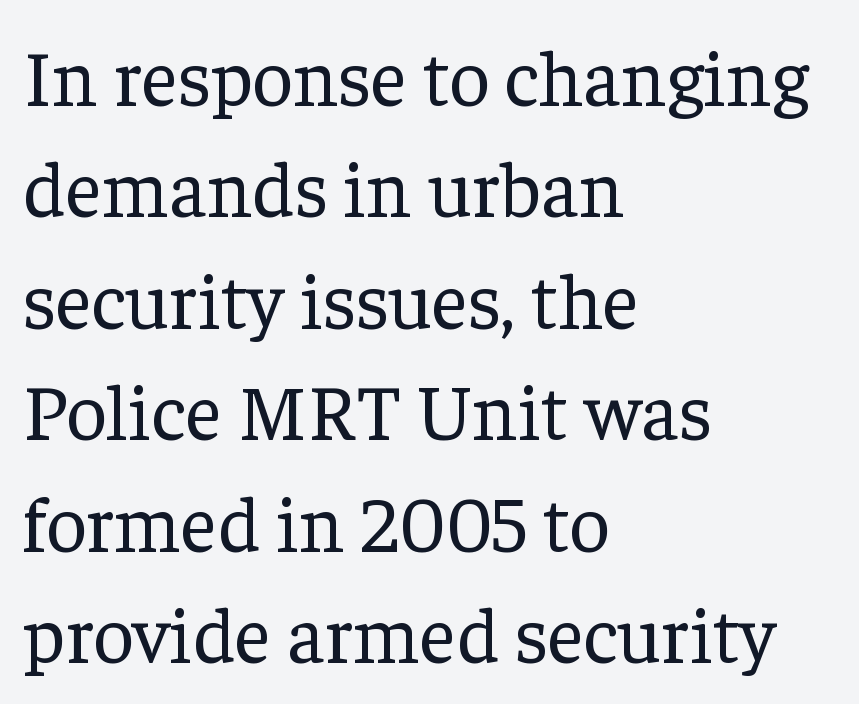
The image shows 79 px regular-weight serif type, upright; set left-aligned, normal line spacing (1.41x), normal letter spacing, not underlined; low stroke contrast and a medium x-height.
